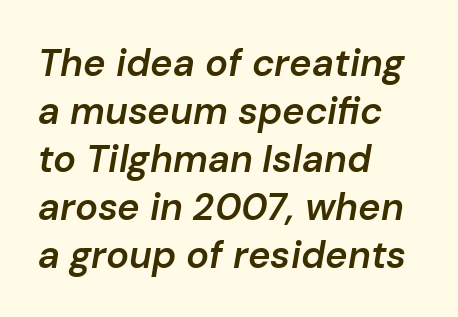
Q: Is the text bold? A: Semi-bold.
Q: Is the text italic (slanted)? A: Yes, it leans right by about 10 degrees.
Q: Is the text underlined? A: No.
Q: How is the paragraph aligned? A: Left-aligned.
Q: Is the spacing between letters normal or unusually wide? A: Normal.
Q: Is the spacing between lines tight, normal or loose? A: Normal.
Q: Width (condensed, normal, or wide)? A: Normal.
Q: Stroke contrast? A: Low.
Q: x-height? A: Medium.
Q: Monospaced? A: No.
